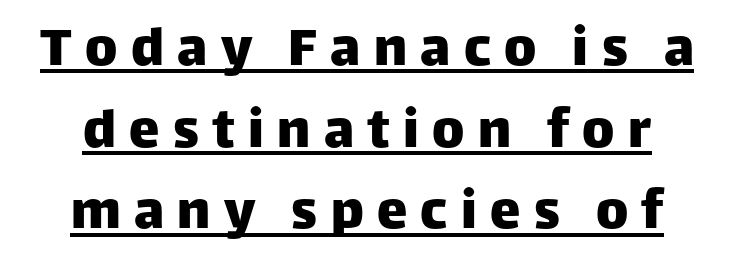
Like a heading marked for emphasis, these lines bear an underscore. Leading: standard. Both edges are ragged and mirror each other, which tells us the setting is centered. The rendering inserts visible extra space after every character. Looks like regular typesetting: each glyph gets only the width it needs. Stroke terminals: plain, sans-serif.
